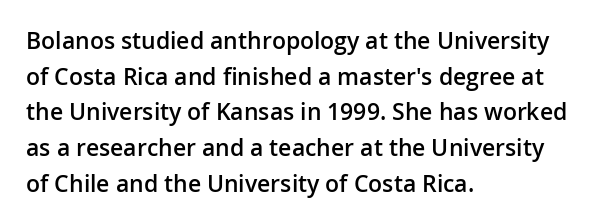
The image shows 23 px text type, upright; set left-aligned, normal line spacing (1.55x), normal letter spacing, not underlined.
